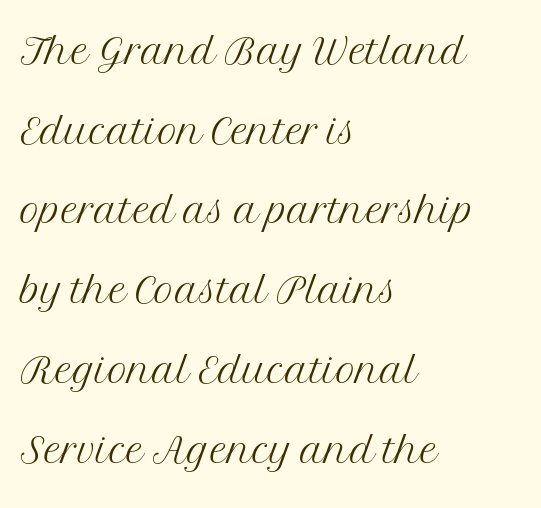
The characters are drawn with everyday or finer stroke widths. What stands out about the letter spacing? Nothing — it is the standard amount. Reading down the block, your eye returns to a fixed left position each line. The block of text has a typical density, with ordinary space between rows. Descender tails drop into unmarked territory.
